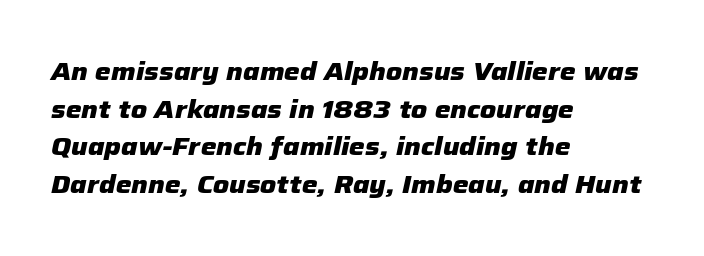
Q: Is the text bold? A: Yes.
Q: Is the text italic (slanted)? A: Yes, it leans right by about 12 degrees.
Q: Is the text underlined? A: No.
Q: How is the paragraph aligned? A: Left-aligned.
Q: Is the spacing between letters normal or unusually wide? A: Normal.
Q: Is the spacing between lines tight, normal or loose? A: Normal.
